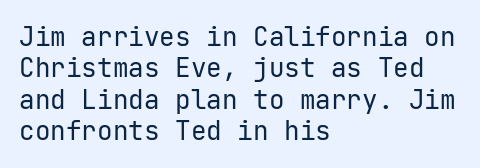
Q: Is the text bold? A: No.
Q: Is the text italic (slanted)? A: No, it is upright.
Q: Is the text underlined? A: No.
Q: How is the paragraph aligned? A: Left-aligned.
Q: Is the spacing between letters normal or unusually wide? A: Normal.
